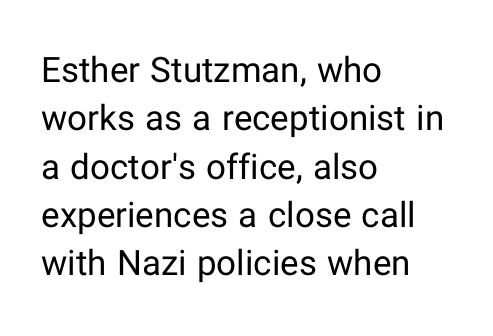
Q: Is the text bold? A: No.
Q: Is the text italic (slanted)? A: No, it is upright.
Q: Is the typeface a serif or a sans-serif typeface? A: Sans-serif.
Q: Is the text underlined? A: No.
Q: How is the paragraph aligned? A: Left-aligned.
Q: Is the spacing between letters normal or unusually wide? A: Normal.
Q: Is the spacing between lines tight, normal or loose? A: Normal.
Q: Width (condensed, normal, or wide)? A: Normal.
Q: Stroke contrast? A: Low.
Q: x-height? A: Medium.
Q: Monospaced? A: No.
